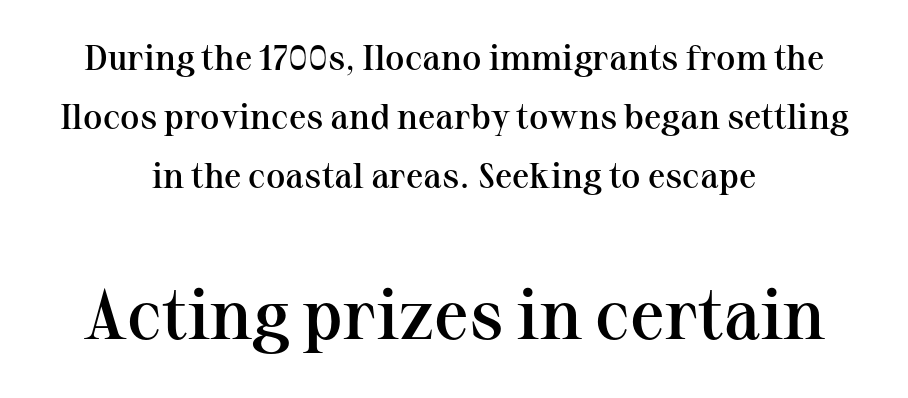
Students, this is semibold: more ink than regular, less than bold. Here the designer chose a conventional face with non-uniform glyph widths. Quick note: underline off. A roman cut, with each character standing at attention. The rows are spaced the way most documents space them. Default kerning and tracking; the words read as compact shapes.
